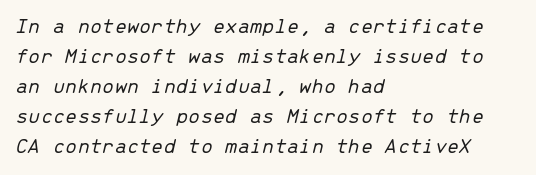
These lines are set flush left with a ragged right edge. Rule under the text: the space is simply empty. Baseline-to-baseline distance is the conventional proportion of letter height. Counters stay open thanks to moderate or lighter strokes. The rendering applies a slant to the glyphs.
